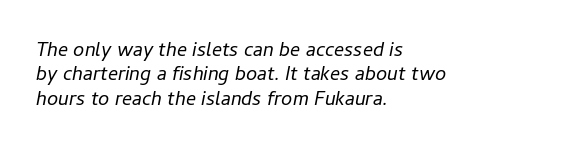
Q: Is the text bold? A: No.
Q: Is the text italic (slanted)? A: Yes, it leans right by about 11 degrees.
Q: Is the text underlined? A: No.
Q: How is the paragraph aligned? A: Left-aligned.
Q: Is the spacing between letters normal or unusually wide? A: Normal.
